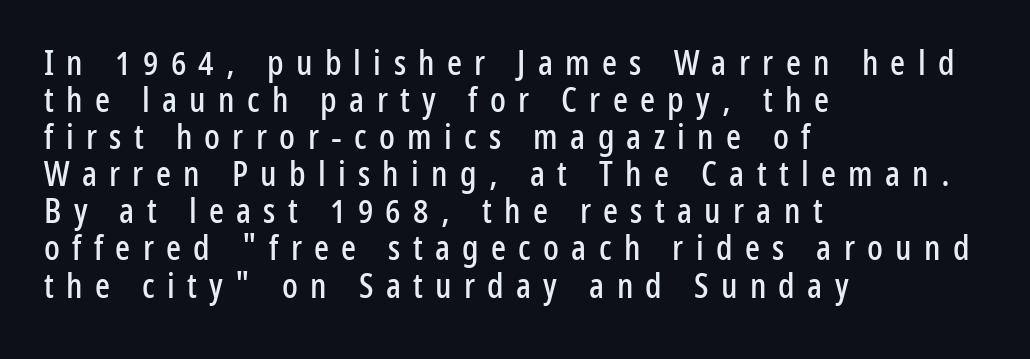
A typesetter would call this proportional, since set widths differ per character. Underlining? Definitely not there. Successive baselines arrive quickly, one right under another. Is this a sans? Yes — the strokes have no serifs. Style check: upright.
